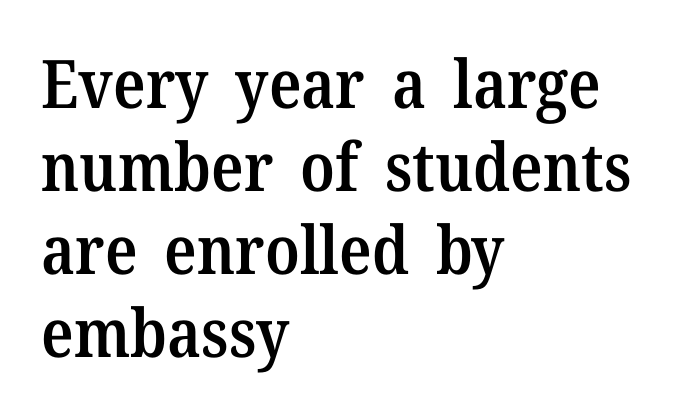
Q: Is the text bold? A: Semi-bold.
Q: Is the text italic (slanted)? A: No, it is upright.
Q: Is the typeface a serif or a sans-serif typeface? A: Serif.
Q: Is the text underlined? A: No.
Q: How is the paragraph aligned? A: Left-aligned.
Q: Is the spacing between letters normal or unusually wide? A: Normal.
Q: Width (condensed, normal, or wide)? A: Normal.
Q: Stroke contrast? A: Medium.
Q: x-height? A: Medium.
Q: Monospaced? A: No.
